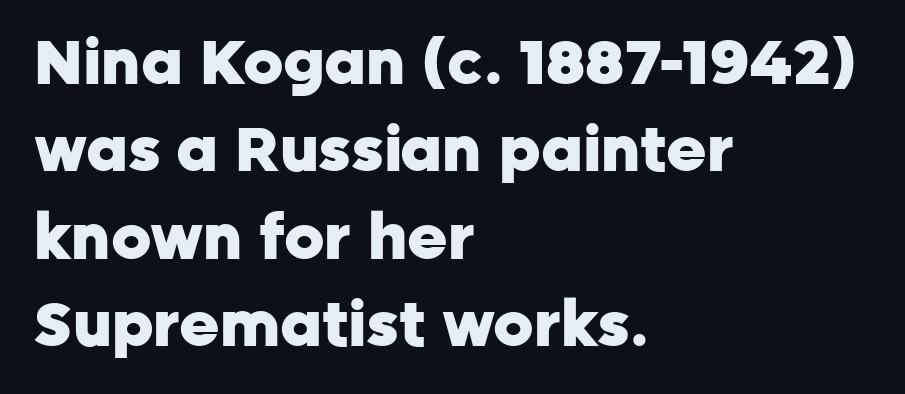
Q: Is the text bold? A: Yes.
Q: Is the text italic (slanted)? A: No, it is upright.
Q: Is the typeface a serif or a sans-serif typeface? A: Sans-serif.
Q: Is the text underlined? A: No.
Q: How is the paragraph aligned? A: Left-aligned.
Q: Is the spacing between letters normal or unusually wide? A: Normal.
Q: Is the spacing between lines tight, normal or loose? A: Normal.
Q: Width (condensed, normal, or wide)? A: Normal.
Q: Stroke contrast? A: Low.
Q: x-height? A: Medium.
Q: Monospaced? A: No.
